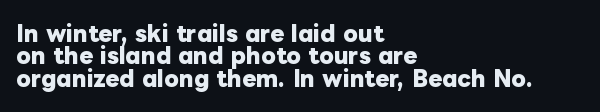
Q: Is the text bold? A: Yes.
Q: Is the text italic (slanted)? A: No, it is upright.
Q: Is the text underlined? A: No.
Q: How is the paragraph aligned? A: Left-aligned.
Q: Is the spacing between letters normal or unusually wide? A: Normal.
Q: Is the spacing between lines tight, normal or loose? A: Tight.
